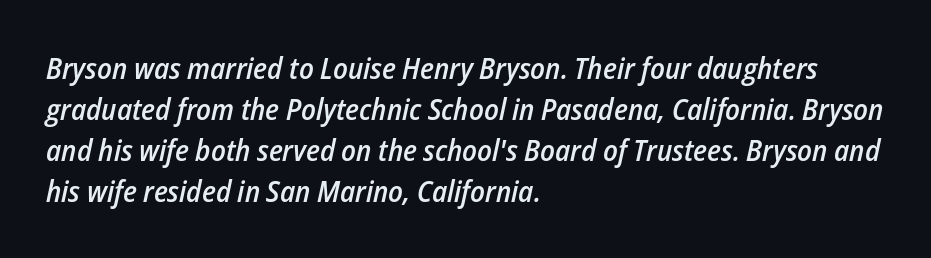
The image shows 30 px semibold, condensed type, italic (leaning right); set left-aligned, normal line spacing (1.37x), normal letter spacing, not underlined; low stroke contrast and a medium x-height.
